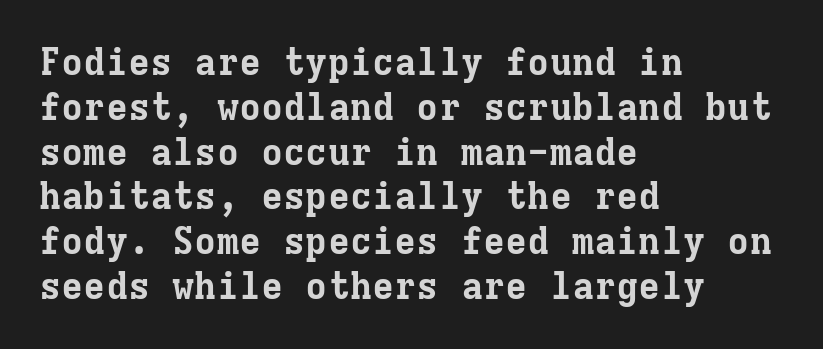
Q: Is the text bold? A: Yes.
Q: Is the text italic (slanted)? A: No, it is upright.
Q: Is the typeface a serif or a sans-serif typeface? A: Serif.
Q: Is the text underlined? A: No.
Q: How is the paragraph aligned? A: Left-aligned.
Q: Is the spacing between letters normal or unusually wide? A: Normal.
Q: Width (condensed, normal, or wide)? A: Normal.
Q: Stroke contrast? A: Low.
Q: x-height? A: Medium.
Q: Monospaced? A: Yes.
